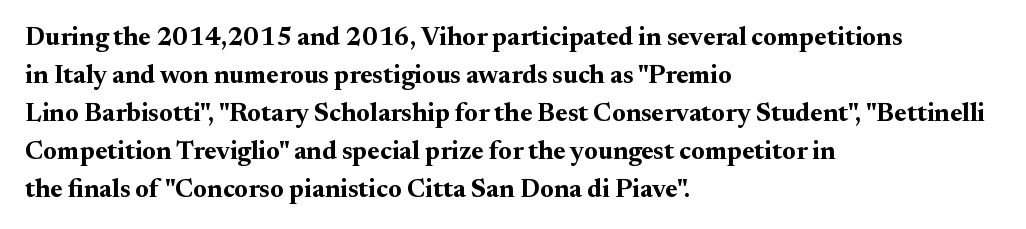
{"italic": "no", "bold": "yes", "underline": "no", "align": "left", "line_spacing": "normal", "line_spacing_ratio": 1.46, "letter_spacing": "normal", "letter_spacing_em": 0.0, "glyph_px": 26}
